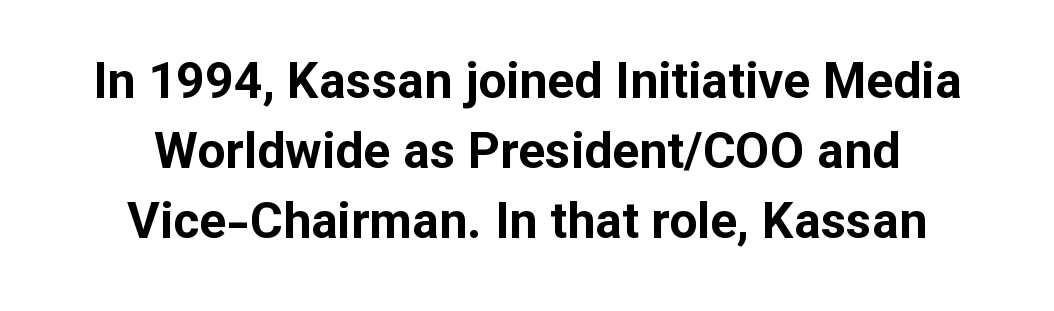
Short and long lines alike share a common midpoint. The font family rendered here belongs to the sans-serif group. Character widths vary here, with narrow letters taking less room than wide ones. Default kerning and tracking; the words read as compact shapes. The passage shown stacks its lines at a standard gap.
